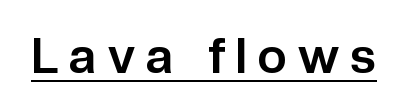
{"serif": "no", "italic": "no", "bold": "yes", "weight": "bold", "width": "normal", "stroke_contrast": "low", "x_height": "medium", "monospaced": "no", "underline": "yes", "letter_spacing": "wide", "letter_spacing_em": 0.23, "glyph_px": 49}
